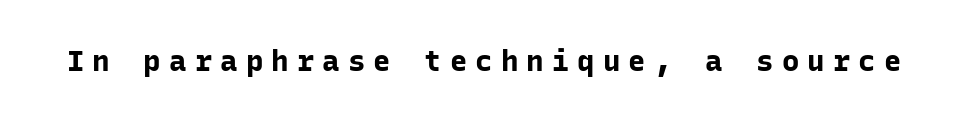
Q: Is the text bold? A: Yes.
Q: Is the text italic (slanted)? A: No, it is upright.
Q: Is the typeface a serif or a sans-serif typeface? A: Sans-serif.
Q: Is the text underlined? A: No.
Q: Is the spacing between letters normal or unusually wide? A: Unusually wide.
Q: Width (condensed, normal, or wide)? A: Normal.
Q: Stroke contrast? A: Low.
Q: x-height? A: Medium.
Q: Monospaced? A: Yes.
